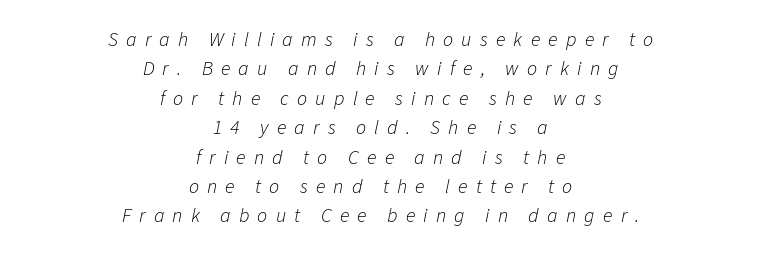
Q: Is the text bold? A: No.
Q: Is the text italic (slanted)? A: Yes, it leans right by about 11 degrees.
Q: Is the text underlined? A: No.
Q: How is the paragraph aligned? A: Centered.
Q: Is the spacing between letters normal or unusually wide? A: Unusually wide.
Q: Is the spacing between lines tight, normal or loose? A: Normal.
